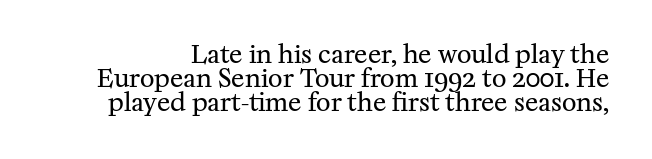
No italicization has been applied; the sample stays upright. Descenders hang freely into open space. Each new line begins almost immediately beneath the previous one. Characters follow at the spacing the type designer built in.
